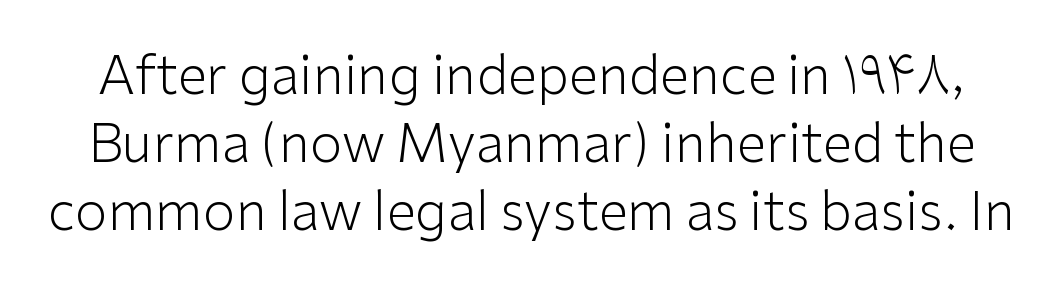
Q: Is the text bold? A: No.
Q: Is the text italic (slanted)? A: No, it is upright.
Q: Is the typeface a serif or a sans-serif typeface? A: Sans-serif.
Q: Is the text underlined? A: No.
Q: Is the spacing between letters normal or unusually wide? A: Normal.
Q: Is the spacing between lines tight, normal or loose? A: Normal.
Q: Width (condensed, normal, or wide)? A: Normal.
Q: Stroke contrast? A: Low.
Q: x-height? A: Medium.
Q: Monospaced? A: No.
